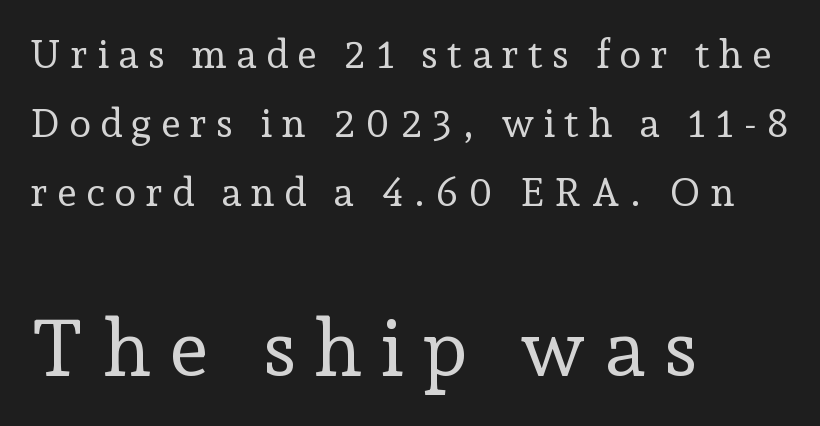
The block sitting lower on the canvas is the one with enlarged characters. This sample uses a serif face. These lines are rendered in a variable-pitch font. No chunkiness to these letters — they're not bold. The space directly below the letters is spotless.
